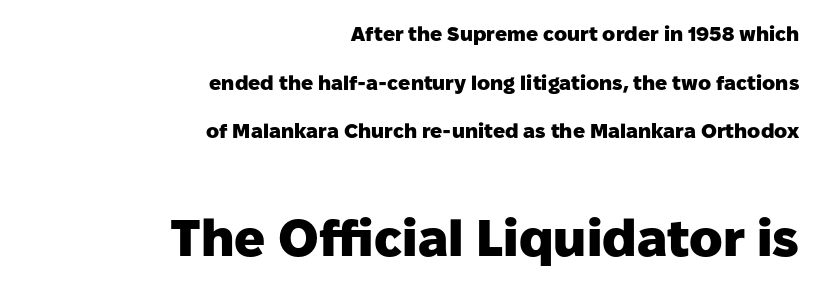
Q: Is the text bold? A: Yes.
Q: Is the text italic (slanted)? A: No, it is upright.
Q: Is the typeface a serif or a sans-serif typeface? A: Sans-serif.
Q: Is the text underlined? A: No.
Q: How is the paragraph aligned? A: Right-aligned.
Q: Is the spacing between letters normal or unusually wide? A: Normal.
Q: Is the spacing between lines tight, normal or loose? A: Loose.
Q: Which block of text is set in a larger size, the first (top) or the second (bottom)? A: The second (bottom) one.
Q: Width (condensed, normal, or wide)? A: Normal.
Q: Stroke contrast? A: Low.
Q: x-height? A: Medium.
Q: Monospaced? A: No.
